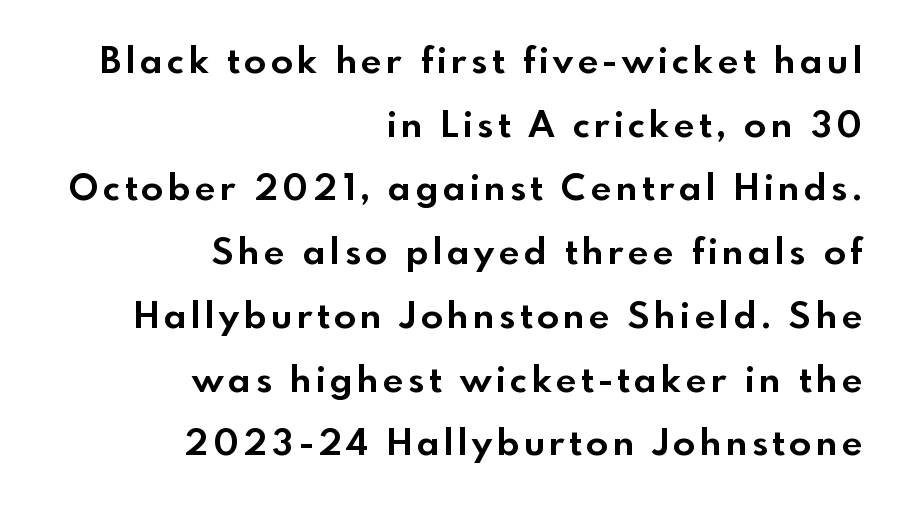
{"serif": "no", "italic": "no", "bold": "yes", "weight": "bold", "width": "normal", "x_height": "small", "monospaced": "no", "underline": "no", "align": "right", "line_spacing_ratio": 1.77, "glyph_px": 36}
